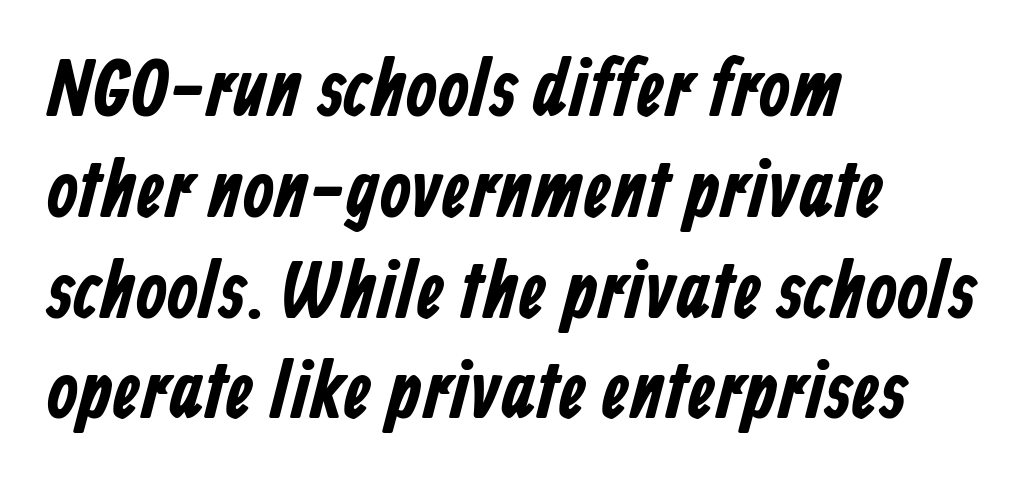
{"serif": "no", "width": "condensed", "stroke_contrast": "low", "x_height": "medium", "monospaced": "no", "underline": "no", "align": "left", "line_spacing": "normal", "line_spacing_ratio": 1.26, "letter_spacing": "normal", "letter_spacing_em": 0.0, "glyph_px": 80}
